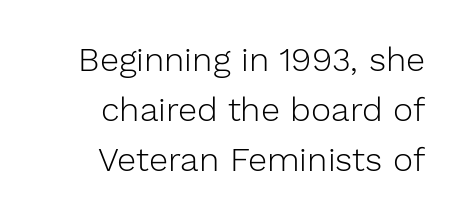
Caption: face not bold, strokes unweighted. The area under the type is left untouched. Evenly set lines give the paragraph a standard silhouette. Visually the block forms a straight wall on the right and a jagged coastline on the left. This sample uses plain, unmodified letter spacing. Looks like regular typesetting: each glyph gets only the width it needs.
